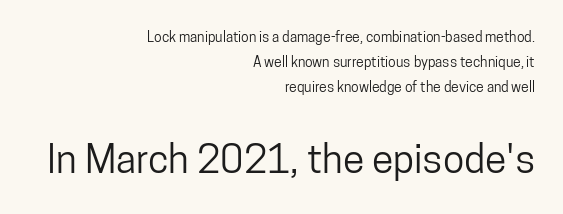
{"serif": "no", "italic": "no", "width": "condensed", "stroke_contrast": "low", "x_height": "medium", "monospaced": "no", "underline": "no", "align": "right", "line_spacing_ratio": 1.79, "letter_spacing": "normal", "letter_spacing_em": 0.0, "larger_block": "second", "size_ratio": 2.79, "glyph_px": 39}
